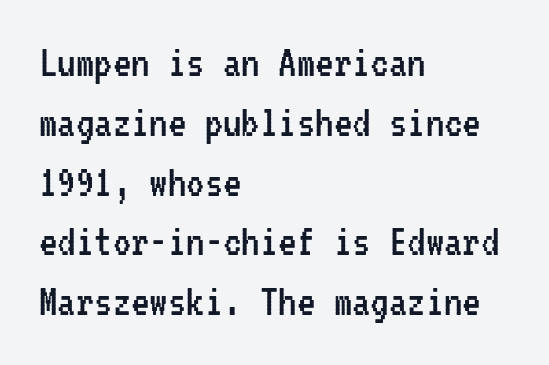
{"serif": "no", "italic": "no", "bold": "no", "weight": "regular", "width": "condensed", "stroke_contrast": "low", "x_height": "medium", "monospaced": "yes", "underline": "no", "align": "left", "line_spacing": "normal", "line_spacing_ratio": 1.3, "letter_spacing": "normal", "letter_spacing_em": 0.0, "glyph_px": 46}
